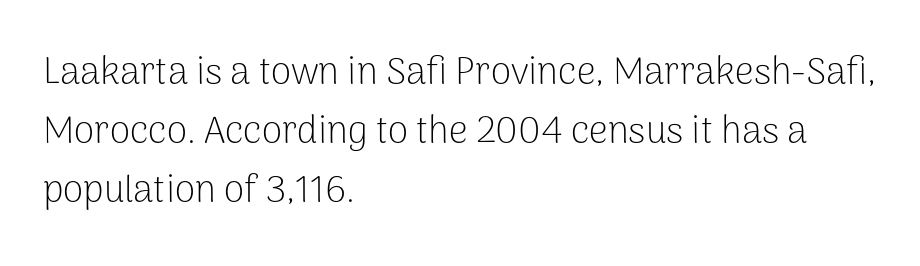
{"serif": "no", "italic": "no", "bold": "no", "weight": "light", "width": "normal", "stroke_contrast": "low", "x_height": "medium", "monospaced": "no", "underline": "no", "align": "left", "line_spacing": "normal", "line_spacing_ratio": 1.6, "letter_spacing": "normal", "letter_spacing_em": 0.0, "glyph_px": 37}
